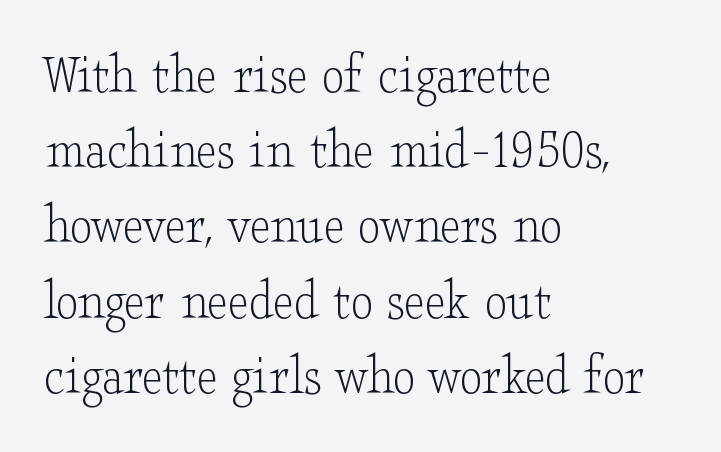
No italicization has been applied; the sample stays upright. The rendering keeps characters at their native spacing. Varying glyph widths throughout — classic text-font behaviour. The characters display serif detailing at their extremities.
